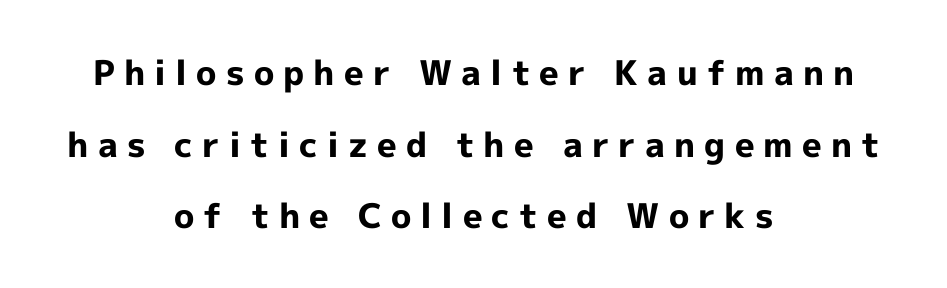
Q: Is the text bold? A: Yes.
Q: Is the text italic (slanted)? A: No, it is upright.
Q: Is the typeface a serif or a sans-serif typeface? A: Sans-serif.
Q: Is the text underlined? A: No.
Q: How is the paragraph aligned? A: Centered.
Q: Is the spacing between letters normal or unusually wide? A: Unusually wide.
Q: Is the spacing between lines tight, normal or loose? A: Loose.
Q: Width (condensed, normal, or wide)? A: Normal.
Q: x-height? A: Medium.
Q: Monospaced? A: No.
